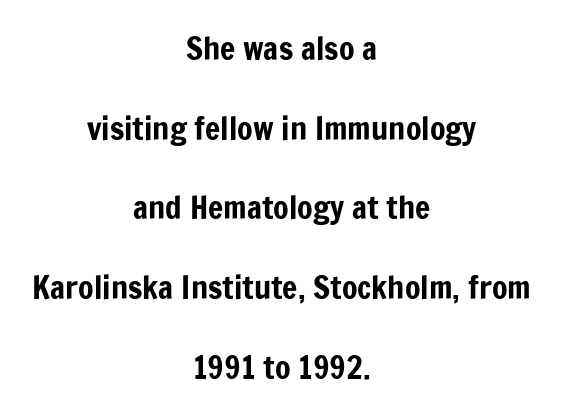
{"serif": "no", "italic": "no", "width": "condensed", "stroke_contrast": "low", "x_height": "medium", "monospaced": "no", "underline": "no", "align": "center", "line_spacing": "loose", "line_spacing_ratio": 2.49, "letter_spacing": "normal", "letter_spacing_em": 0.0, "glyph_px": 32}
